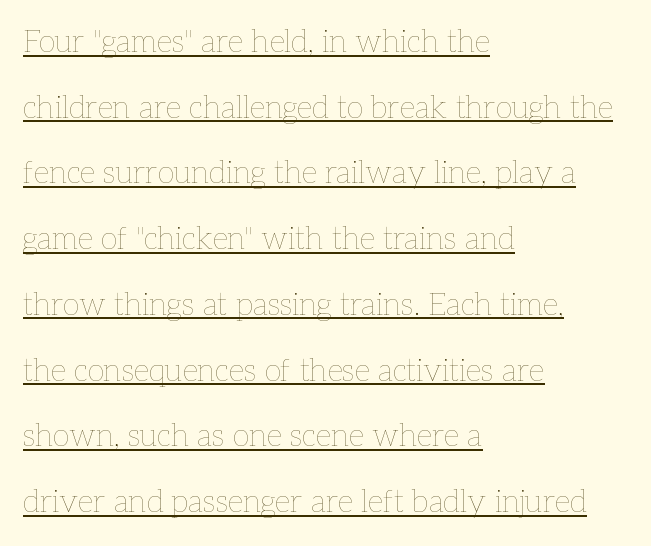
{"italic": "no", "bold": "no", "weight": "thin", "width": "normal", "stroke_contrast": "low", "x_height": "medium", "monospaced": "no", "underline": "yes", "align": "left", "line_spacing": "loose", "line_spacing_ratio": 2.12, "letter_spacing": "normal", "letter_spacing_em": 0.0, "glyph_px": 31}
